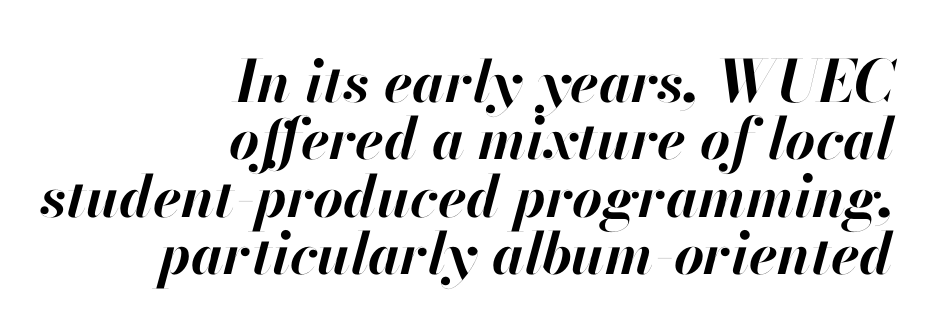
The rendering uses a small line-height, squeezing the rows. Notice how thick the strokes are: this is what a full bold looks like. Right-aligned paragraph, ragged on the left. Looking at the ascenders, they clearly lean. Unmarked baselines from the first word to the last. Looks like regular typesetting: each glyph gets only the width it needs.
